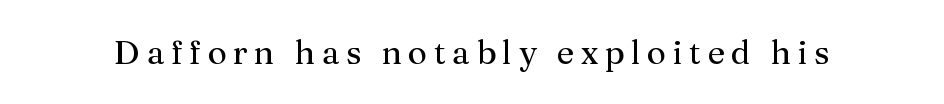
The weight would be labelled regular, book, light, or lighter still. The words here are not underlined. These lines are rendered in a variable-pitch font. The type is letterspaced generously, with wide tracking.
